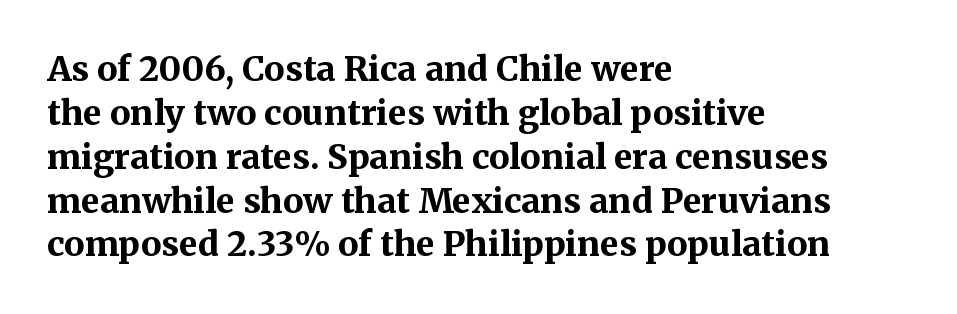
{"serif": "yes", "italic": "no", "bold": "yes", "weight": "bold", "width": "normal", "stroke_contrast": "medium", "x_height": "medium", "monospaced": "no", "underline": "no", "align": "left", "line_spacing": "normal", "line_spacing_ratio": 1.29, "letter_spacing": "normal", "letter_spacing_em": 0.0, "glyph_px": 34}
